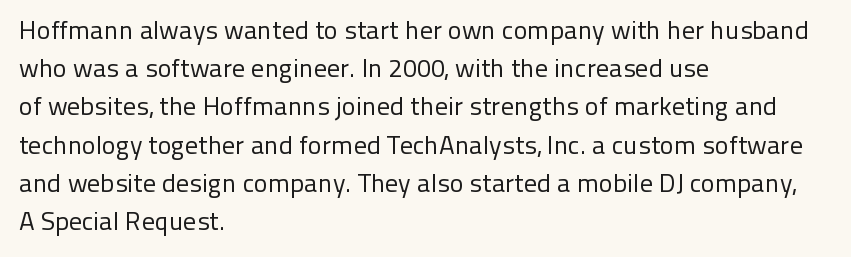
The vertical gap from one line to the next is medium. Quick note: underline off. The characters are drawn with everyday or finer stroke widths. A typesetter would mark this as roman, not italic. Caption: multi-line text, flush left, ragged right.
